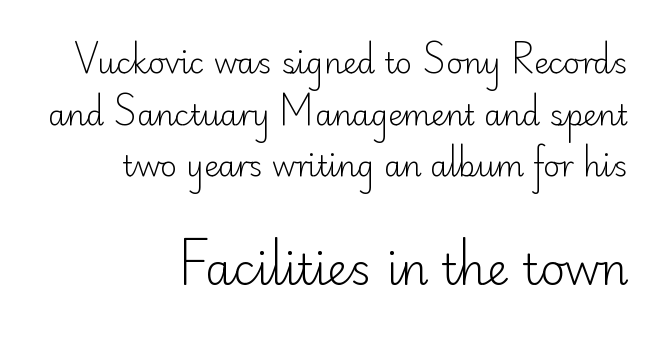
In CSS terms this would be text-align: right. Varying glyph widths throughout — classic text-font behaviour. The horizontal fit of the characters is conventional and even. Posture: upright roman. You get the small type first, then a jump to larger type.
